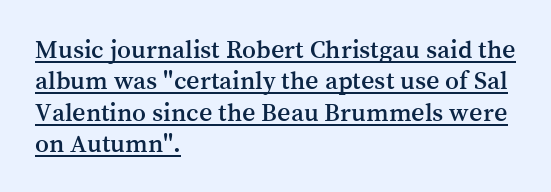
The image shows 26 px text type, upright; set left-aligned, line spacing 1.21x, normal letter spacing, underlined.
